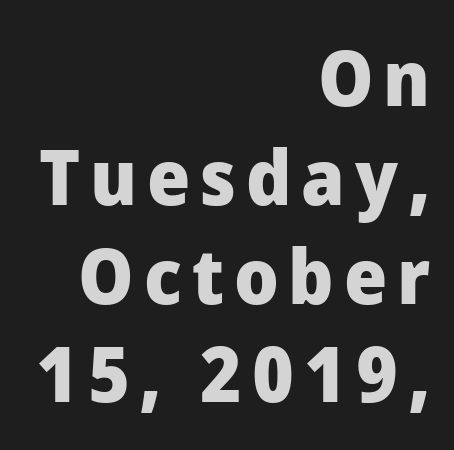
Q: Is the text bold? A: Yes.
Q: Is the text italic (slanted)? A: No, it is upright.
Q: Is the typeface a serif or a sans-serif typeface? A: Sans-serif.
Q: Is the text underlined? A: No.
Q: How is the paragraph aligned? A: Right-aligned.
Q: Is the spacing between lines tight, normal or loose? A: Normal.
Q: Width (condensed, normal, or wide)? A: Normal.
Q: Stroke contrast? A: Low.
Q: x-height? A: Medium.
Q: Monospaced? A: No.
